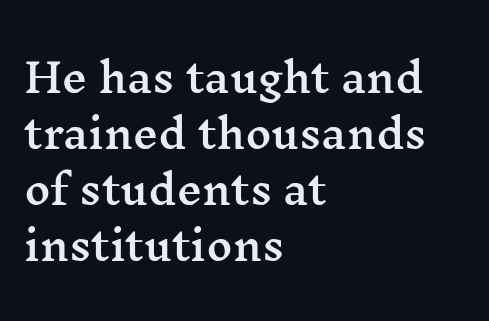
{"serif": "yes", "italic": "no", "width": "wide", "stroke_contrast": "medium", "x_height": "medium", "monospaced": "no", "underline": "no", "align": "left", "line_spacing": "normal", "line_spacing_ratio": 1.4, "letter_spacing": "normal", "letter_spacing_em": 0.0, "glyph_px": 40}
